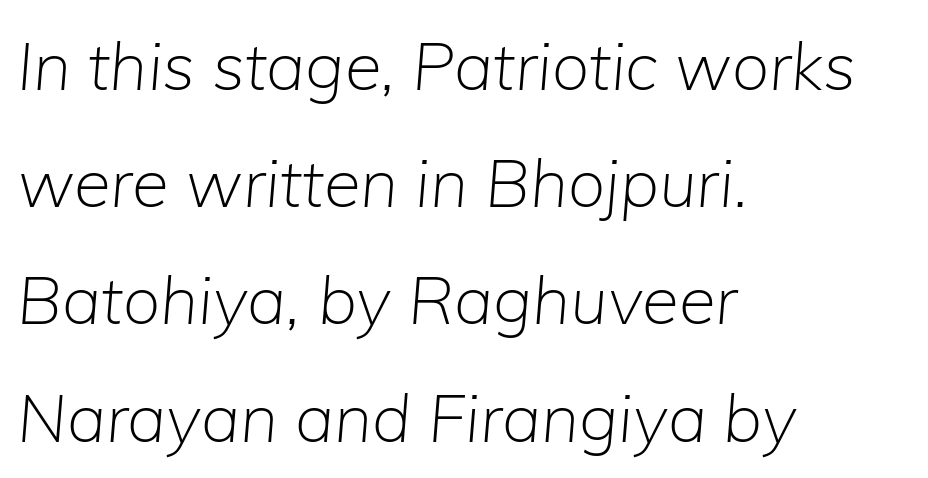
The image shows 67 px light type, italic (leaning right); set left-aligned, line spacing 1.75x, normal letter spacing, not underlined; low stroke contrast and a medium x-height.
